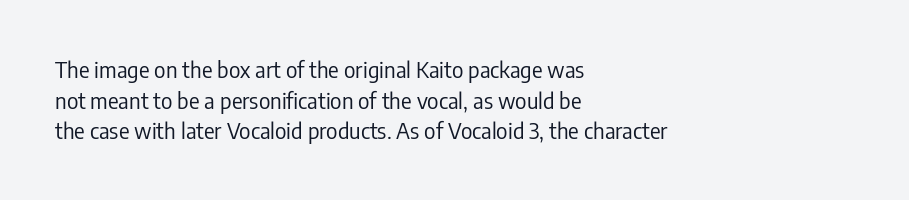
{"italic": "no", "bold": "no", "underline": "no", "align": "left", "line_spacing": "normal", "line_spacing_ratio": 1.39, "letter_spacing": "normal", "letter_spacing_em": 0.0, "glyph_px": 22}
